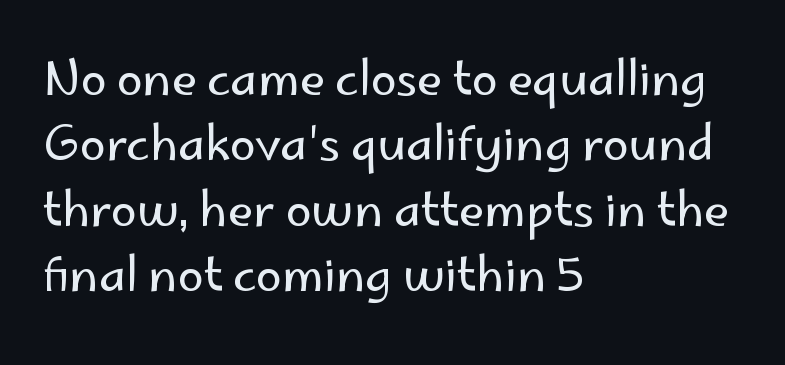
{"serif": "no", "italic": "no", "bold": "no", "weight": "regular", "width": "normal", "stroke_contrast": "low", "x_height": "small", "monospaced": "no", "underline": "no", "align": "left", "line_spacing": "normal", "line_spacing_ratio": 1.39, "letter_spacing": "normal", "letter_spacing_em": 0.0, "glyph_px": 47}
